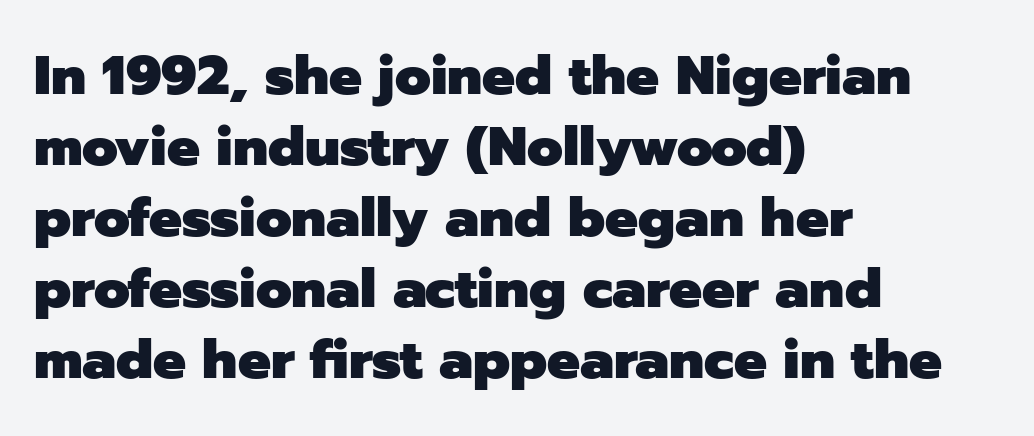
Q: Is the text bold? A: Yes.
Q: Is the text italic (slanted)? A: No, it is upright.
Q: Is the typeface a serif or a sans-serif typeface? A: Sans-serif.
Q: Is the text underlined? A: No.
Q: How is the paragraph aligned? A: Left-aligned.
Q: Is the spacing between letters normal or unusually wide? A: Normal.
Q: Is the spacing between lines tight, normal or loose? A: Normal.
Q: Width (condensed, normal, or wide)? A: Normal.
Q: Stroke contrast? A: Low.
Q: x-height? A: Medium.
Q: Monospaced? A: No.
